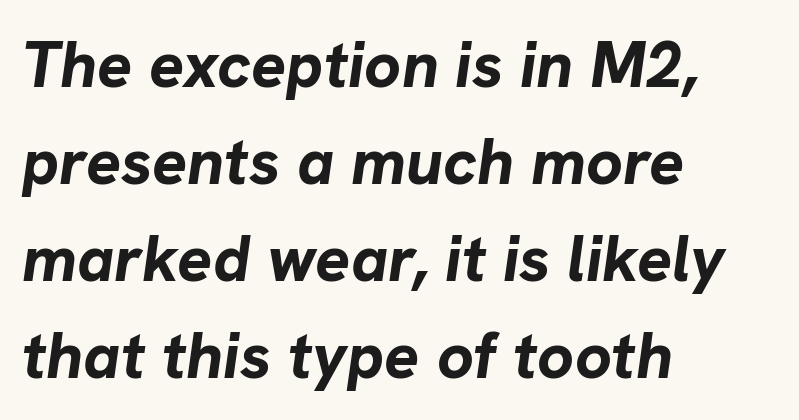
Q: Is the text bold? A: Yes.
Q: Is the text italic (slanted)? A: Yes, it leans right by about 8 degrees.
Q: Is the text underlined? A: No.
Q: How is the paragraph aligned? A: Left-aligned.
Q: Is the spacing between letters normal or unusually wide? A: Normal.
Q: Is the spacing between lines tight, normal or loose? A: Normal.
Q: Width (condensed, normal, or wide)? A: Normal.
Q: Stroke contrast? A: Low.
Q: x-height? A: Medium.
Q: Monospaced? A: No.
